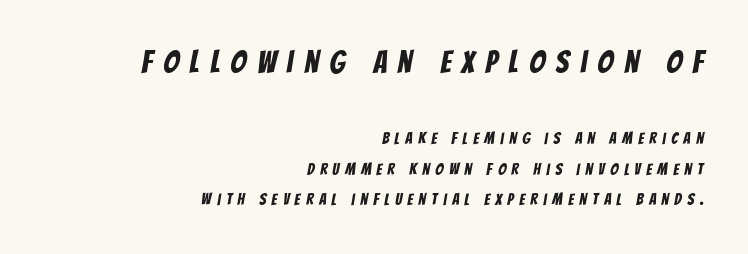
{"serif": "no", "width": "condensed", "stroke_contrast": "low", "x_height": "large", "monospaced": "no", "underline": "no", "align": "right", "line_spacing": "loose", "line_spacing_ratio": 1.91, "letter_spacing": "wide", "letter_spacing_em": 0.36, "larger_block": "first", "size_ratio": 1.94, "glyph_px": 31}
